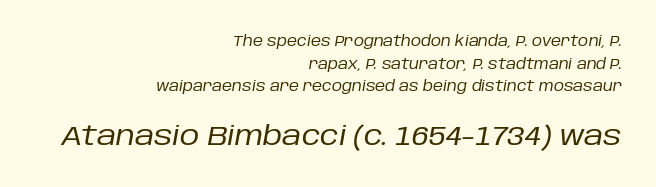
{"italic": "yes", "lean": "right", "slant_degrees": 10, "bold": "no", "underline": "no", "align": "right", "line_spacing": "normal", "line_spacing_ratio": 1.61, "letter_spacing": "normal", "letter_spacing_em": 0.0, "larger_block": "second", "size_ratio": 1.93, "glyph_px": 27}
